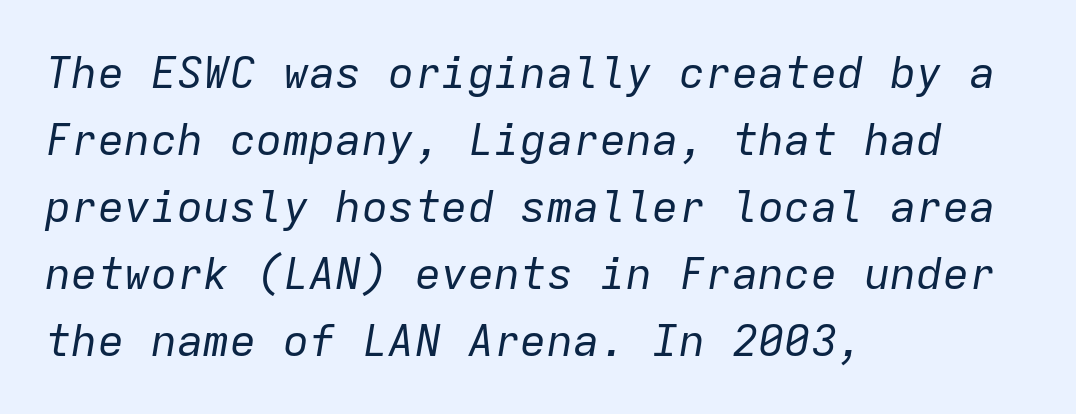
Casual observation: everything's shoved over to the left. The letters look calm and open, with moderate or lighter stems. In terms of posture, this sample is oblique. Letters rest on an invisible, unmarked baseline. Does extra space separate the letters? No, they use regular spacing. Do the characters align in a grid? Yes, the font is monospaced.
